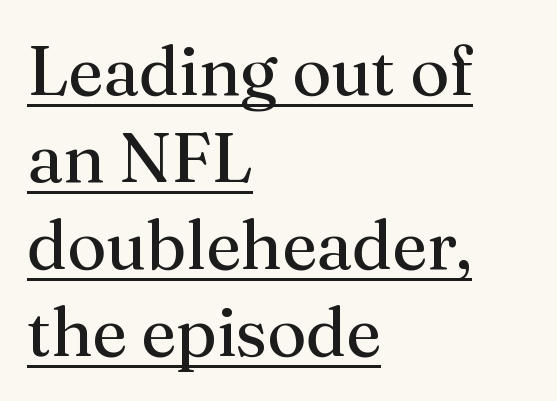
Q: Is the text bold? A: No.
Q: Is the text italic (slanted)? A: No, it is upright.
Q: Is the typeface a serif or a sans-serif typeface? A: Serif.
Q: Is the text underlined? A: Yes.
Q: How is the paragraph aligned? A: Left-aligned.
Q: Is the spacing between letters normal or unusually wide? A: Normal.
Q: Is the spacing between lines tight, normal or loose? A: Normal.
Q: Width (condensed, normal, or wide)? A: Normal.
Q: Stroke contrast? A: Medium.
Q: x-height? A: Medium.
Q: Monospaced? A: No.
